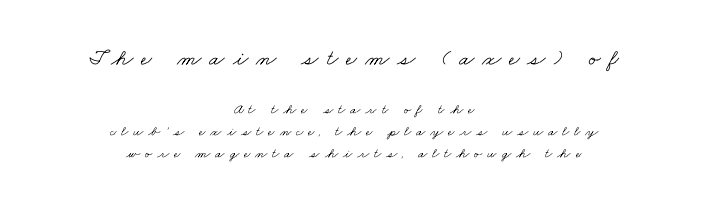
The image shows 23 px text type; set centered, normal line spacing (1.56x), unusually wide letter spacing (+0.34 em), not underlined; the first (top) block is 1.64x larger.
